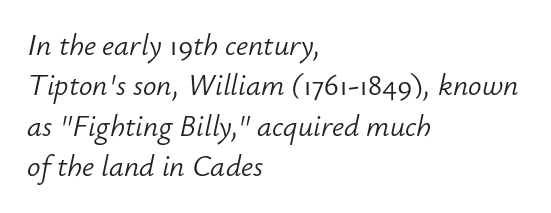
{"italic": "yes", "lean": "right", "slant_degrees": 12, "bold": "no", "weight": "light", "width": "normal", "stroke_contrast": "low", "x_height": "small", "monospaced": "no", "underline": "no", "align": "left", "line_spacing": "normal", "line_spacing_ratio": 1.35, "letter_spacing": "normal", "letter_spacing_em": 0.0, "glyph_px": 30}
